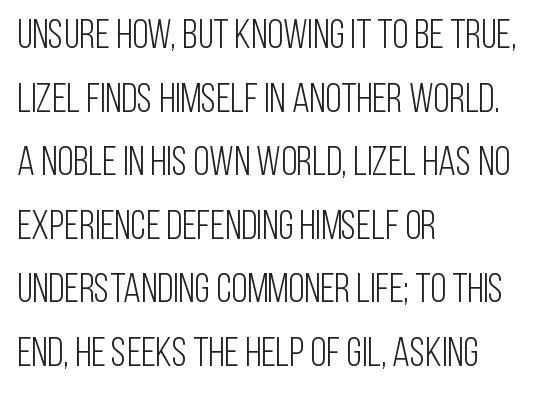
Q: Is the text bold? A: No.
Q: Is the text italic (slanted)? A: No, it is upright.
Q: Is the typeface a serif or a sans-serif typeface? A: Sans-serif.
Q: Is the text underlined? A: No.
Q: How is the paragraph aligned? A: Left-aligned.
Q: Is the spacing between letters normal or unusually wide? A: Normal.
Q: Is the spacing between lines tight, normal or loose? A: Normal.
Q: Width (condensed, normal, or wide)? A: Condensed.
Q: Stroke contrast? A: Low.
Q: x-height? A: Large.
Q: Monospaced? A: No.
